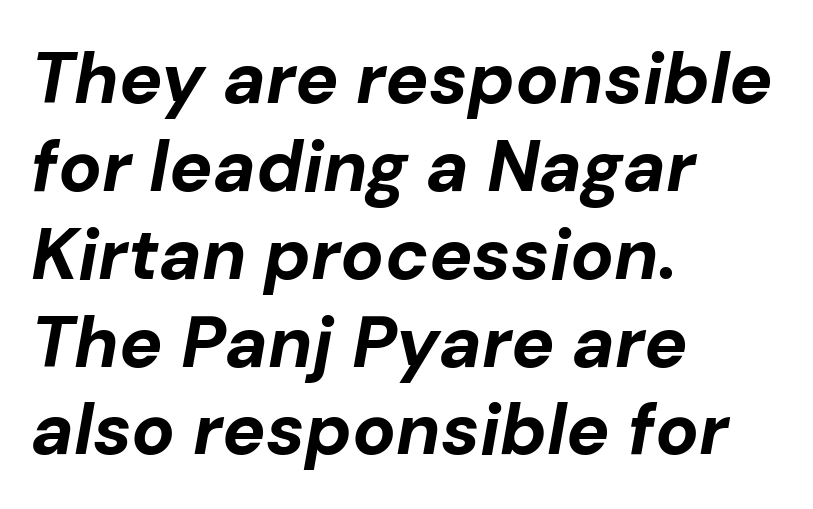
Q: Is the text bold? A: Yes.
Q: Is the text italic (slanted)? A: Yes, it leans right by about 10 degrees.
Q: Is the text underlined? A: No.
Q: How is the paragraph aligned? A: Left-aligned.
Q: Is the spacing between letters normal or unusually wide? A: Normal.
Q: Width (condensed, normal, or wide)? A: Normal.
Q: Stroke contrast? A: Low.
Q: x-height? A: Medium.
Q: Monospaced? A: No.
